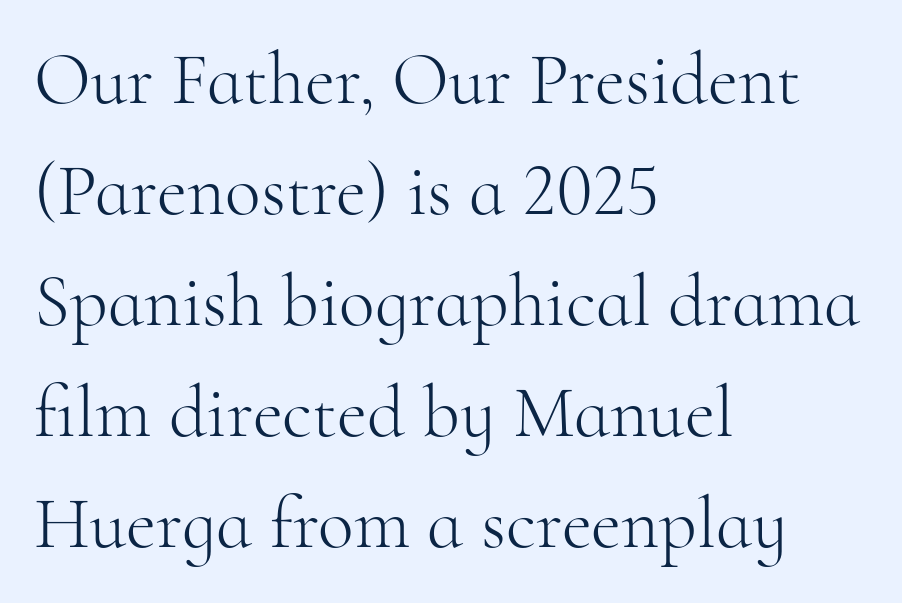
The horizontal fit of the characters is conventional and even. Every character sits straight up, as roman type does. Students, observe: this is what conventionally led text looks like. The text block is weighted toward the left margin, trailing off unevenly rightward. Proportional: the letters do not fall into vertical columns. The passage shown is typeset with a serif family.
